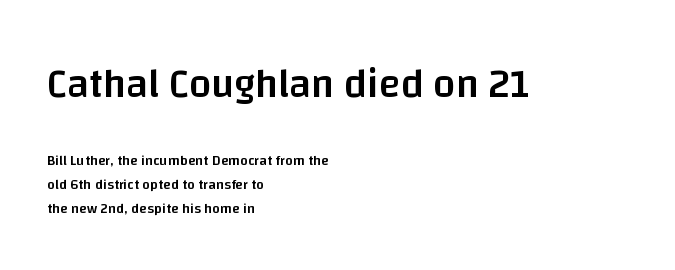
The image shows 40 px semibold sans-serif type, upright; set left-aligned, line spacing 1.71x, normal letter spacing, not underlined; the first (top) block is 2.86x larger; low stroke contrast and a large x-height.
